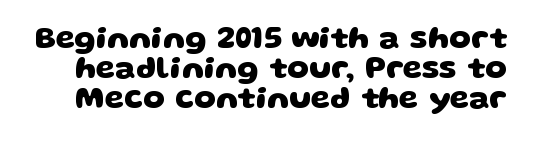
Q: Is the text bold? A: Yes.
Q: Is the typeface a serif or a sans-serif typeface? A: Sans-serif.
Q: Is the text underlined? A: No.
Q: Is the spacing between letters normal or unusually wide? A: Normal.
Q: Is the spacing between lines tight, normal or loose? A: Tight.
Q: Width (condensed, normal, or wide)? A: Wide.
Q: Stroke contrast? A: Low.
Q: x-height? A: Large.
Q: Monospaced? A: No.
